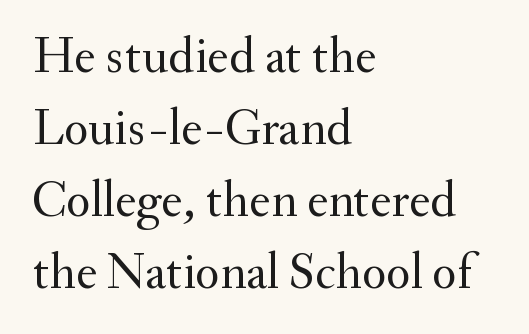
The letters stand upright; this is a roman face. Beneath every word, the page is bare. The weight tops out at a normal text grade. Each letter's strokes conclude with small projecting serifs. Line spacing here is normal. The setting favours the left margin, as ordinary paragraphs usually do.
